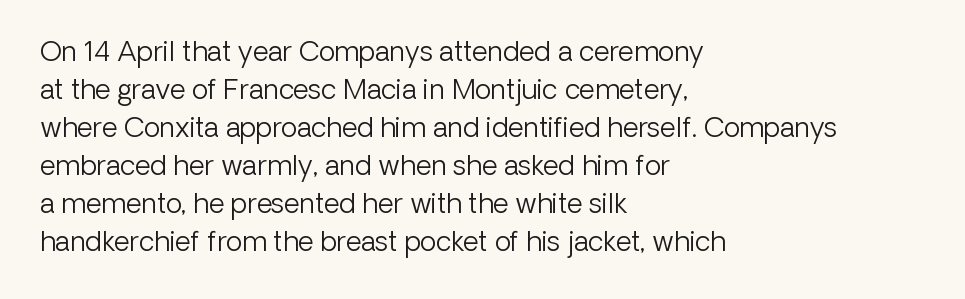
Q: Is the text bold? A: No.
Q: Is the text italic (slanted)? A: No, it is upright.
Q: Is the text underlined? A: No.
Q: How is the paragraph aligned? A: Left-aligned.
Q: Is the spacing between letters normal or unusually wide? A: Normal.
Q: Is the spacing between lines tight, normal or loose? A: Normal.
